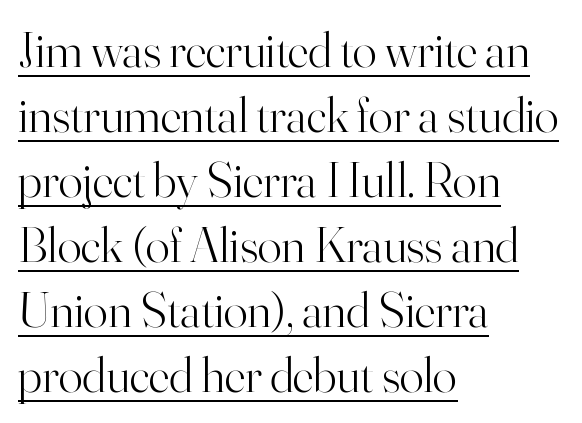
The text was rendered using a seriffed face with decorative stroke endings. The typesetter chose a ragged-right arrangement here. Vertical stems look standard width or narrower in stroke. You can see a thin bar hugging the bottom of the glyphs. The lines sit at an ordinary, default distance from one another.
